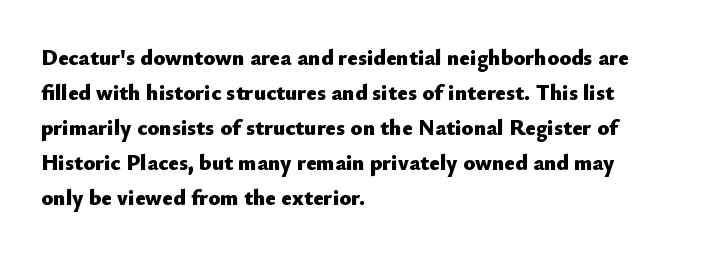
The image shows 22 px bold type, upright; set left-aligned, normal line spacing (1.59x), normal letter spacing, not underlined.
